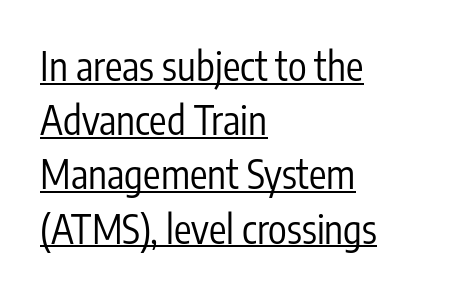
The image shows 39 px regular-weight, condensed sans-serif type, upright; set left-aligned, normal line spacing (1.39x), normal letter spacing, underlined; low stroke contrast and a medium x-height.
